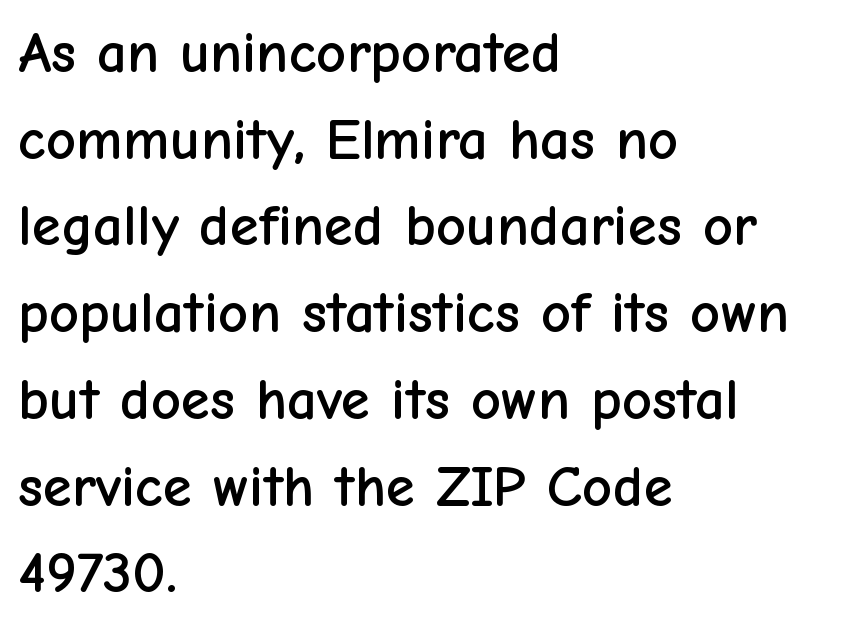
Q: Is the text italic (slanted)? A: No, it is upright.
Q: Is the typeface a serif or a sans-serif typeface? A: Sans-serif.
Q: Is the text underlined? A: No.
Q: How is the paragraph aligned? A: Left-aligned.
Q: Is the spacing between letters normal or unusually wide? A: Normal.
Q: Is the spacing between lines tight, normal or loose? A: Normal.
Q: Width (condensed, normal, or wide)? A: Normal.
Q: Stroke contrast? A: Low.
Q: x-height? A: Medium.
Q: Monospaced? A: No.
